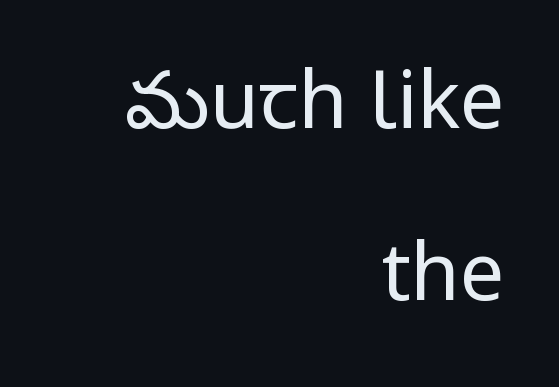
{"serif": "no", "italic": "no", "bold": "no", "weight": "regular", "width": "condensed", "stroke_contrast": "low", "underline": "no", "align": "right", "line_spacing": "loose", "line_spacing_ratio": 2.15, "letter_spacing": "normal", "letter_spacing_em": 0.0, "glyph_px": 80}
